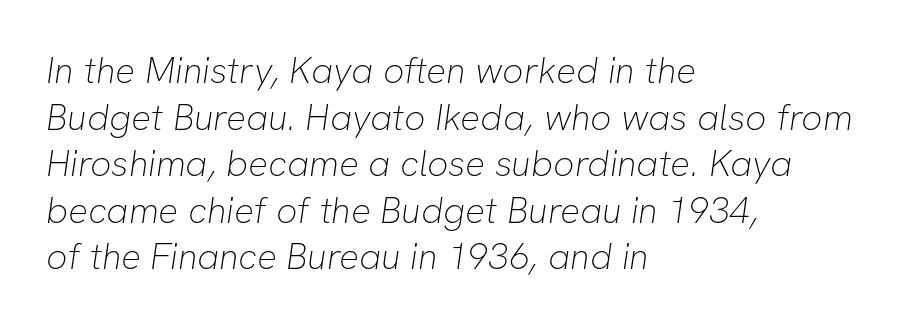
Q: Is the text bold? A: No.
Q: Is the typeface a serif or a sans-serif typeface? A: Sans-serif.
Q: Is the text underlined? A: No.
Q: How is the paragraph aligned? A: Left-aligned.
Q: Is the spacing between letters normal or unusually wide? A: Normal.
Q: Is the spacing between lines tight, normal or loose? A: Normal.
Q: Width (condensed, normal, or wide)? A: Normal.
Q: Stroke contrast? A: Low.
Q: x-height? A: Medium.
Q: Monospaced? A: No.
